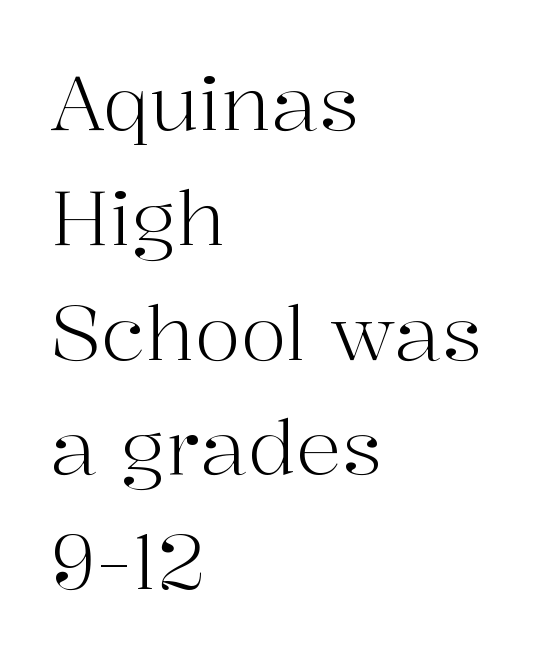
A roman cut, with each character standing at attention. Leading: standard. Nobody touched the tracking dial on this one. A typesetter would call this proportional, since set widths differ per character.
